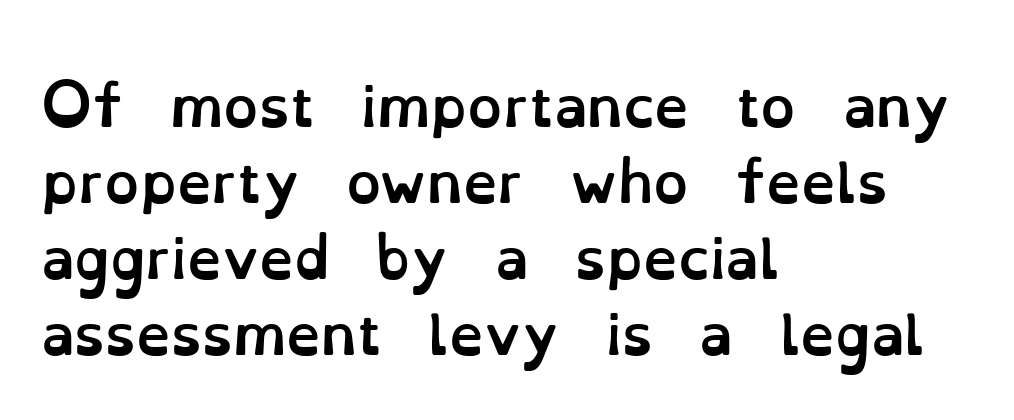
Q: Is the text bold? A: Yes.
Q: Is the text italic (slanted)? A: No, it is upright.
Q: Is the text underlined? A: No.
Q: How is the paragraph aligned? A: Left-aligned.
Q: Is the spacing between letters normal or unusually wide? A: Normal.
Q: Is the spacing between lines tight, normal or loose? A: Normal.
Q: Width (condensed, normal, or wide)? A: Normal.
Q: Stroke contrast? A: Low.
Q: x-height? A: Small.
Q: Monospaced? A: No.
